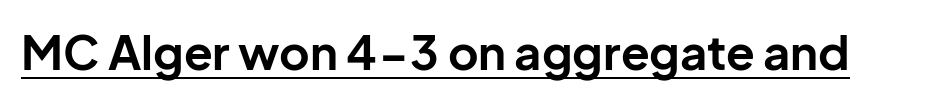
Q: Is the text bold? A: Yes.
Q: Is the text italic (slanted)? A: No, it is upright.
Q: Is the typeface a serif or a sans-serif typeface? A: Sans-serif.
Q: Is the text underlined? A: Yes.
Q: Is the spacing between letters normal or unusually wide? A: Normal.
Q: Width (condensed, normal, or wide)? A: Normal.
Q: Stroke contrast? A: Low.
Q: x-height? A: Medium.
Q: Monospaced? A: No.
